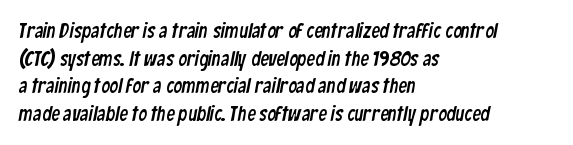
{"underline": "no", "align": "left", "line_spacing": "normal", "line_spacing_ratio": 1.32, "letter_spacing": "normal", "letter_spacing_em": 0.0, "glyph_px": 21}
